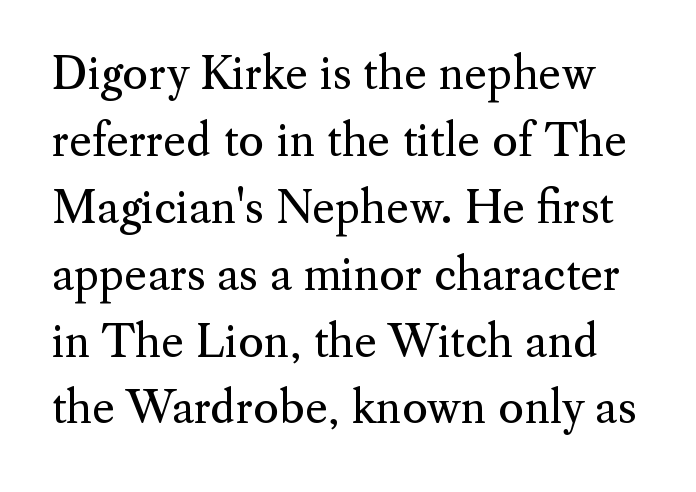
{"serif": "yes", "italic": "no", "bold": "no", "weight": "regular", "width": "normal", "stroke_contrast": "medium", "x_height": "small", "monospaced": "no", "underline": "no", "line_spacing": "normal", "line_spacing_ratio": 1.52, "letter_spacing": "normal", "letter_spacing_em": 0.0, "glyph_px": 44}
